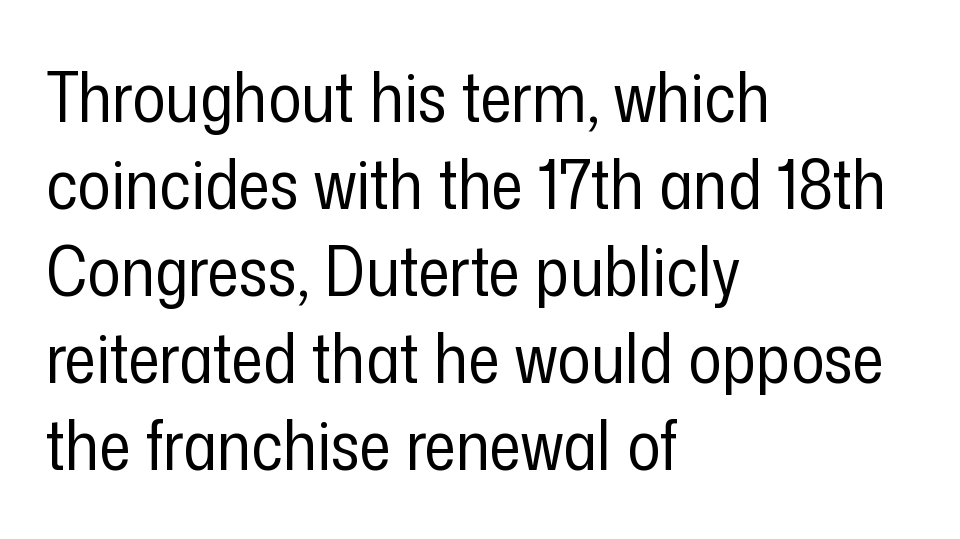
{"serif": "no", "italic": "no", "bold": "no", "weight": "regular", "width": "condensed", "stroke_contrast": "low", "x_height": "medium", "monospaced": "no", "underline": "no", "align": "left", "line_spacing": "normal", "line_spacing_ratio": 1.26, "letter_spacing": "normal", "letter_spacing_em": 0.0, "glyph_px": 69}
